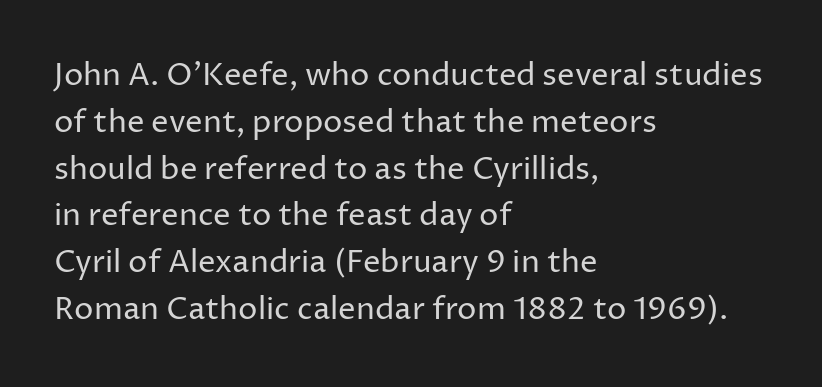
{"serif": "no", "italic": "no", "bold": "no", "weight": "regular", "width": "normal", "stroke_contrast": "low", "x_height": "medium", "monospaced": "no", "underline": "no", "align": "left", "line_spacing": "normal", "line_spacing_ratio": 1.51, "letter_spacing": "normal", "letter_spacing_em": 0.0, "glyph_px": 31}
